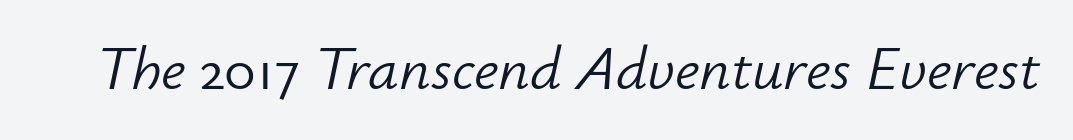
Descenders hang freely into open space. Yep, that's italic — everything's leaning. The face used here is proportionally spaced, like ordinary book or web type. Look at the tracking — it's just the regular setting, nothing added. Summary of weight: not heavy and not bold.
